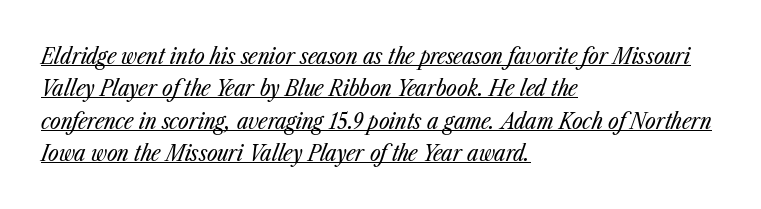
Q: Is the text bold? A: No.
Q: Is the text italic (slanted)? A: Yes, it leans right by about 23 degrees.
Q: Is the text underlined? A: Yes.
Q: How is the paragraph aligned? A: Left-aligned.
Q: Is the spacing between letters normal or unusually wide? A: Normal.
Q: Is the spacing between lines tight, normal or loose? A: Normal.
